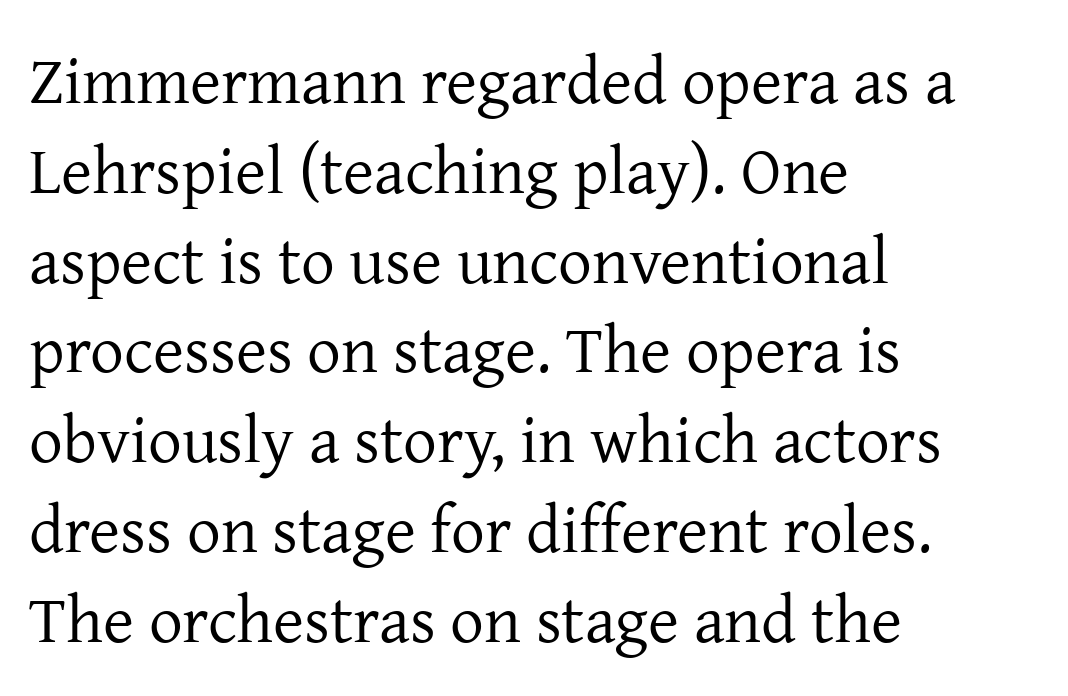
{"serif": "yes", "italic": "no", "bold": "no", "weight": "regular", "width": "normal", "stroke_contrast": "low", "x_height": "medium", "monospaced": "no", "underline": "no", "align": "left", "line_spacing": "normal", "line_spacing_ratio": 1.34, "letter_spacing": "normal", "letter_spacing_em": 0.0, "glyph_px": 67}
